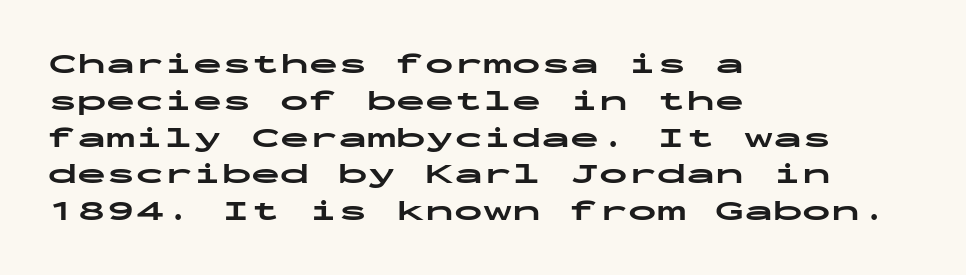
Words appear dense and cohesive because spacing is normal. Students, this is bold: see how much ink each stroke carries. Characters remain perfectly vertical along every line. Is the block centered? No — it sits flush against the left margin. Monospaced: the letters line up in strict vertical columns.
